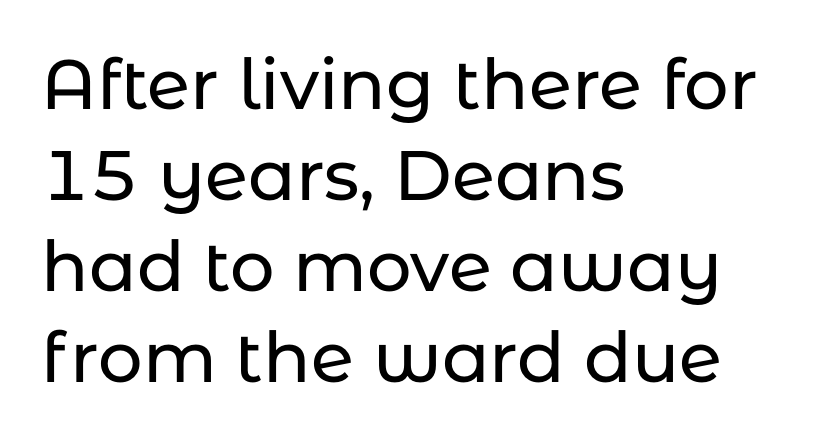
{"serif": "no", "italic": "no", "width": "normal", "stroke_contrast": "low", "x_height": "medium", "monospaced": "no", "underline": "no", "align": "left", "line_spacing": "normal", "line_spacing_ratio": 1.3, "letter_spacing": "normal", "letter_spacing_em": 0.0, "glyph_px": 70}
